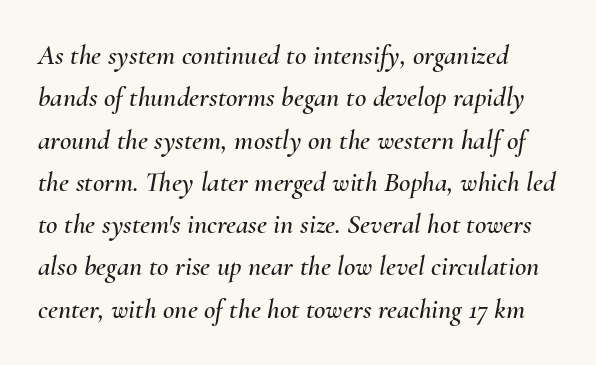
{"italic": "yes", "lean": "right", "slant_degrees": 10, "width": "normal", "stroke_contrast": "medium", "x_height": "small", "monospaced": "no", "underline": "no", "line_spacing": "normal", "line_spacing_ratio": 1.51, "letter_spacing": "normal", "letter_spacing_em": 0.0, "glyph_px": 28}
